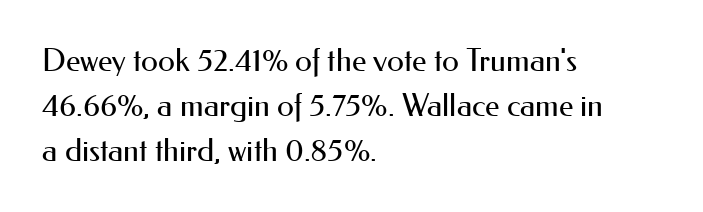
The image shows 31 px regular-weight sans-serif type, upright; set left-aligned, normal line spacing (1.45x), normal letter spacing, not underlined; medium stroke contrast and a small x-height.
